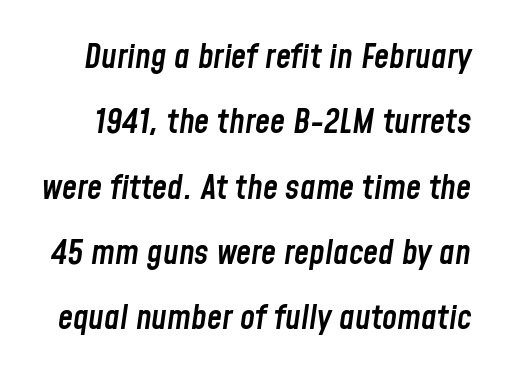
A bare baseline throughout the passage. Note the varied advance widths — an 'i' is clearly narrower than an 'm'. The gaps between neighbouring characters are ordinary and unremarkable. These words are printed semibold, heavier than regular yet not bold.
